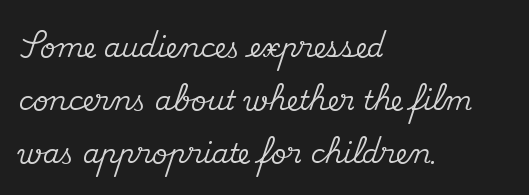
The words here are not underlined. Leftover space on each line is placed entirely after the last word. Is there much room between lines? Yes — plenty of vertical air separates them.
